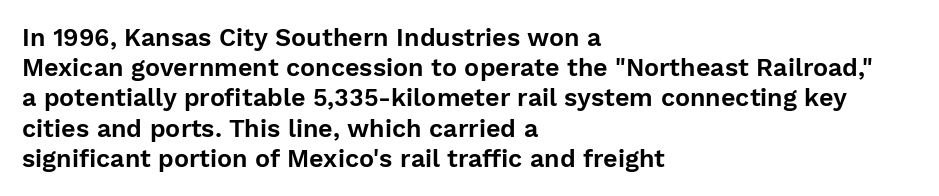
Standard letterfit; no display-style spreading of the glyphs. A typesetter would mark this as roman, not italic. Does the copy run flush right? No — it runs flush left. Words float on clear page, feet unadorned.
